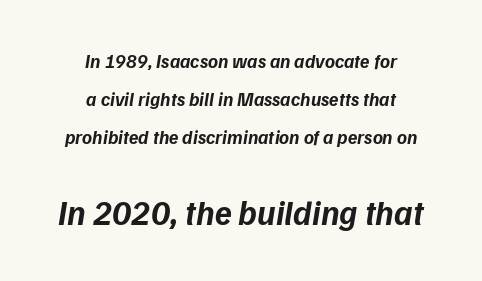
{"serif": "no", "bold": "yes", "weight": "bold", "width": "normal", "stroke_contrast": "low", "x_height": "medium", "monospaced": "no", "underline": "no", "align": "center", "line_spacing": "loose", "line_spacing_ratio": 2.01, "letter_spacing": "normal", "letter_spacing_em": 0.0, "larger_block": "second", "size_ratio": 1.79, "glyph_px": 34}
